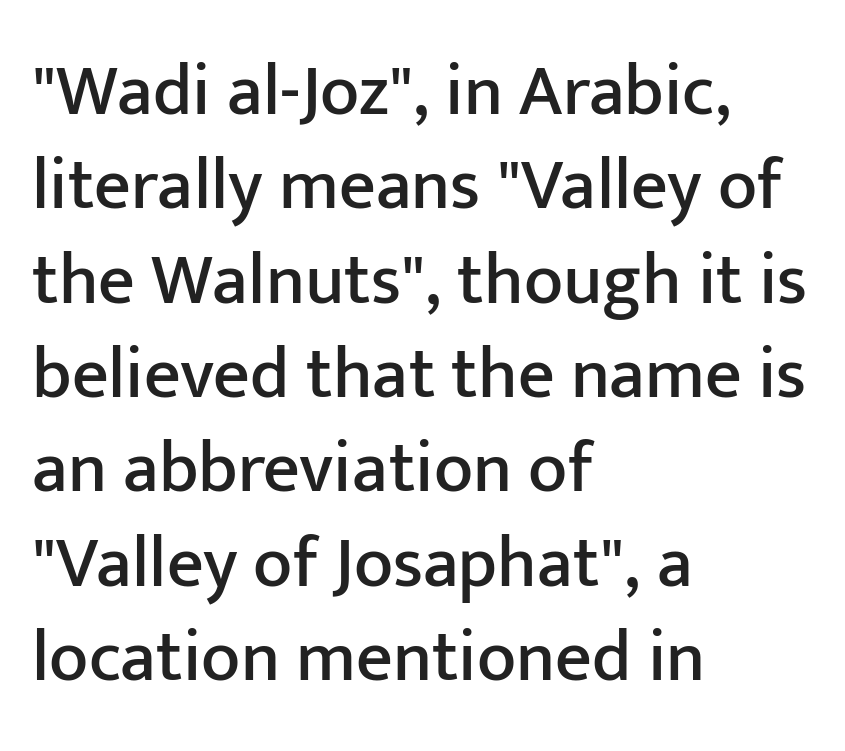
The image shows 72 px sans-serif type, upright; set left-aligned, normal line spacing (1.31x), normal letter spacing, not underlined; low stroke contrast and a medium x-height.
